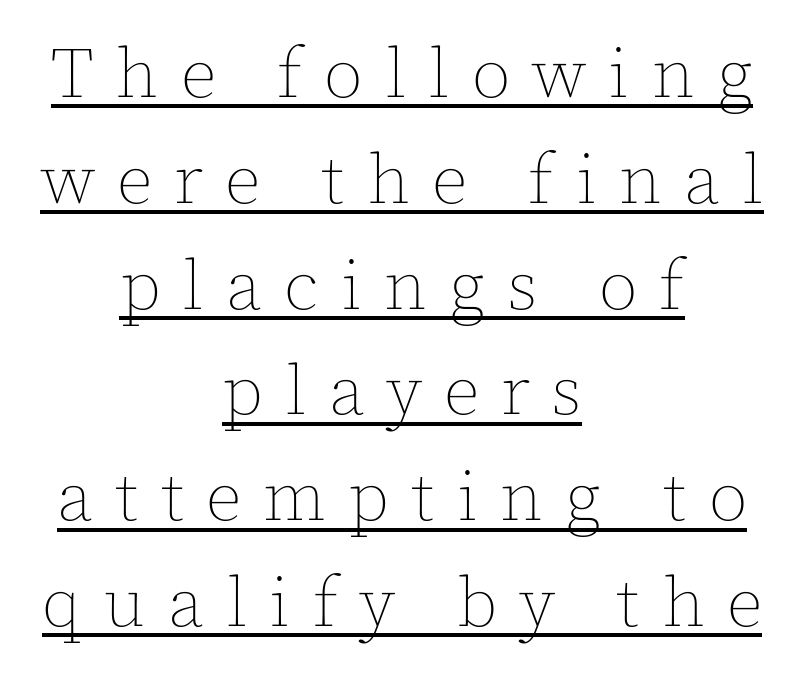
The image shows 71 px thin type, upright; set centered, normal line spacing (1.49x), unusually wide letter spacing (+0.31 em), underlined; a medium x-height.
